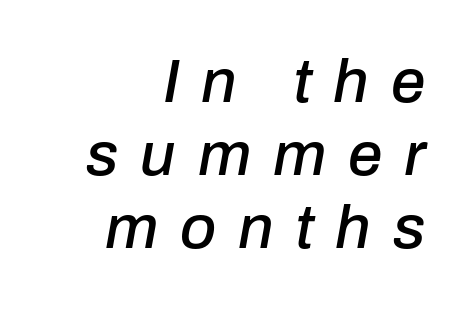
{"italic": "yes", "lean": "right", "slant_degrees": 10, "width": "normal", "stroke_contrast": "low", "x_height": "medium", "monospaced": "no", "underline": "no", "align": "right", "line_spacing_ratio": 1.18, "letter_spacing": "wide", "letter_spacing_em": 0.35, "glyph_px": 62}
